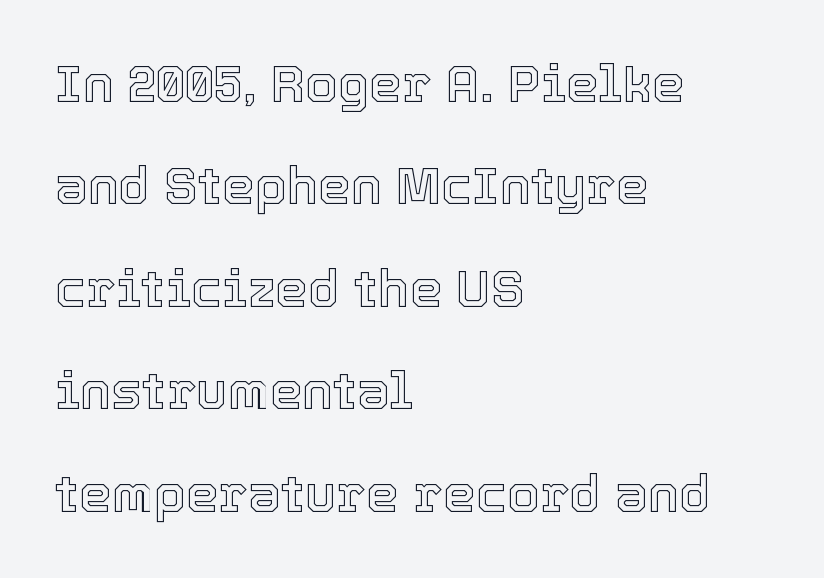
Designer's note — italics off, roman on. This sample is left-justified, so line endings fall wherever the words run out. Letters rest on an invisible, unmarked baseline. Is the letter spacing exaggerated? No — it looks like the ordinary default. The vertical gap from one line to the next is large. Each letter keeps its own natural width here, so spacing adapts to shape.
